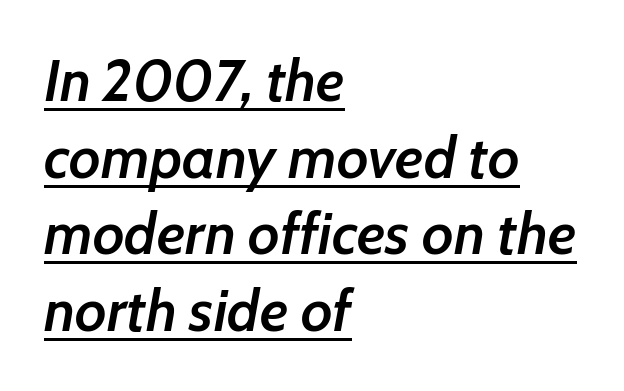
The image shows 59 px semibold type, italic (leaning right); set left-aligned, normal line spacing (1.3x), normal letter spacing, underlined; low stroke contrast and a medium x-height.
